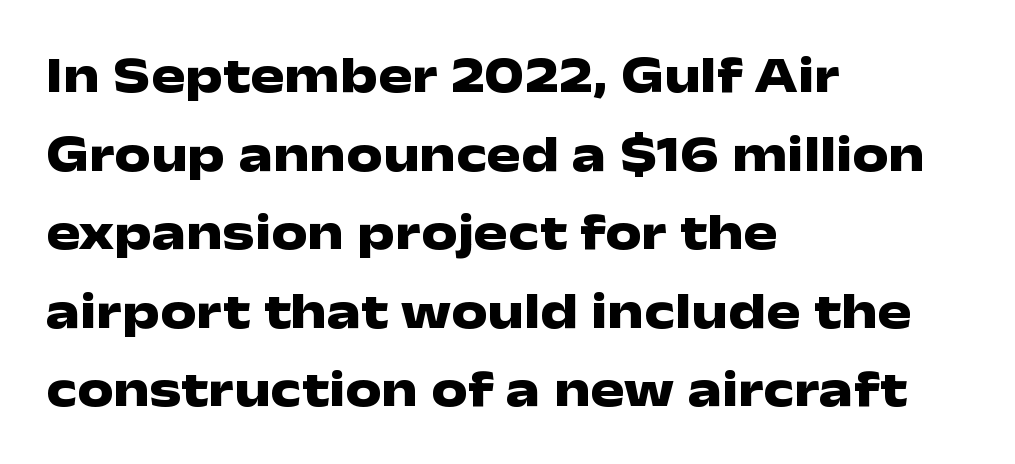
{"serif": "no", "italic": "no", "bold": "yes", "weight": "heavy", "width": "wide", "stroke_contrast": "low", "x_height": "medium", "monospaced": "no", "underline": "no", "align": "left", "line_spacing": "normal", "line_spacing_ratio": 1.54, "letter_spacing": "normal", "letter_spacing_em": 0.0, "glyph_px": 51}
